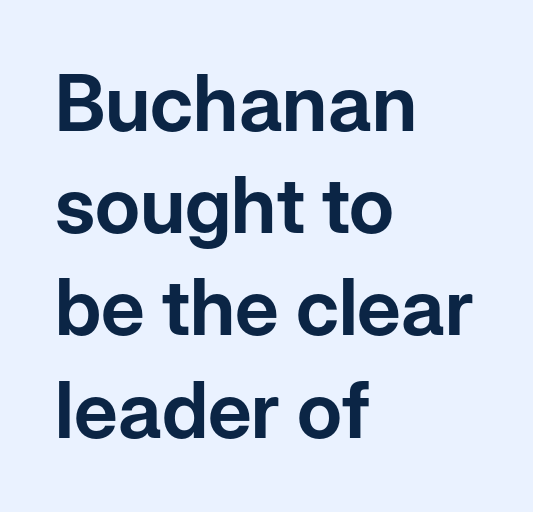
To sum up the face: it is a sans, with no serifs. Upright lettering throughout. Proportional: the letters do not fall into vertical columns. Students, note that the glyphs here touch the page at normal intervals.
